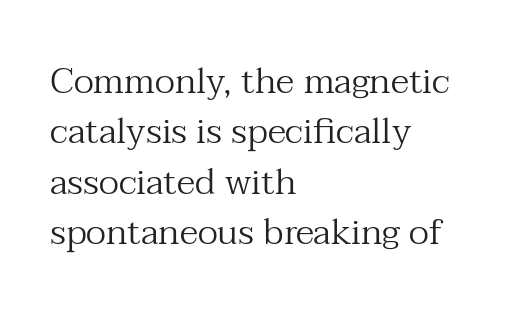
Q: Is the text bold? A: No.
Q: Is the text italic (slanted)? A: No, it is upright.
Q: Is the typeface a serif or a sans-serif typeface? A: Serif.
Q: Is the text underlined? A: No.
Q: How is the paragraph aligned? A: Left-aligned.
Q: Is the spacing between letters normal or unusually wide? A: Normal.
Q: Is the spacing between lines tight, normal or loose? A: Normal.
Q: Width (condensed, normal, or wide)? A: Normal.
Q: Stroke contrast? A: Medium.
Q: x-height? A: Medium.
Q: Monospaced? A: No.
